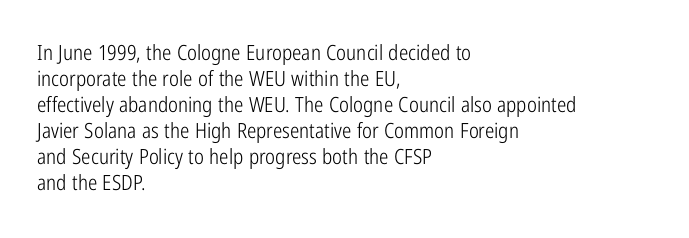
The image shows 21 px text type, upright; set left-aligned, line spacing 1.24x, normal letter spacing, not underlined.
